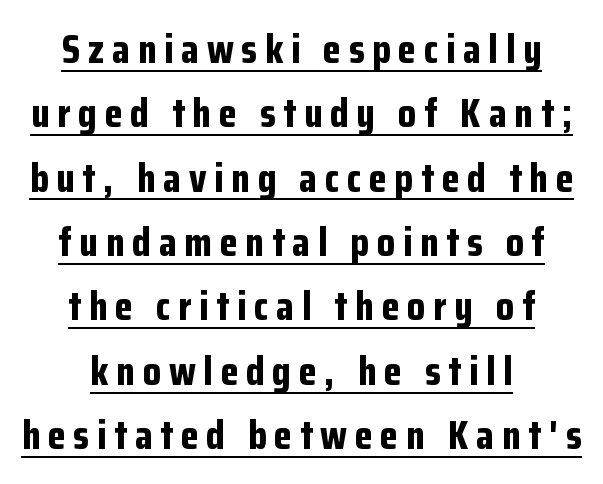
The image shows 41 px bold, condensed sans-serif type, upright; set centered, normal line spacing (1.57x), underlined; low stroke contrast and a medium x-height.
